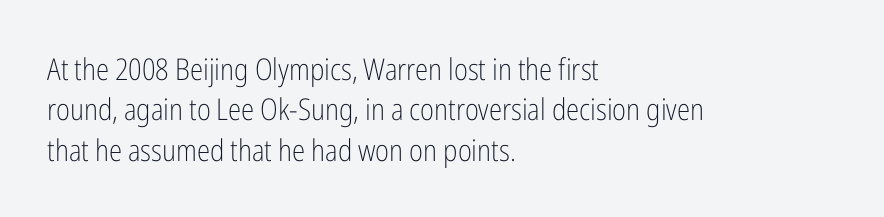
{"serif": "no", "italic": "no", "bold": "no", "weight": "light", "width": "condensed", "stroke_contrast": "low", "x_height": "medium", "monospaced": "no", "underline": "no", "align": "left", "line_spacing": "normal", "line_spacing_ratio": 1.35, "letter_spacing": "normal", "letter_spacing_em": 0.0, "glyph_px": 30}
